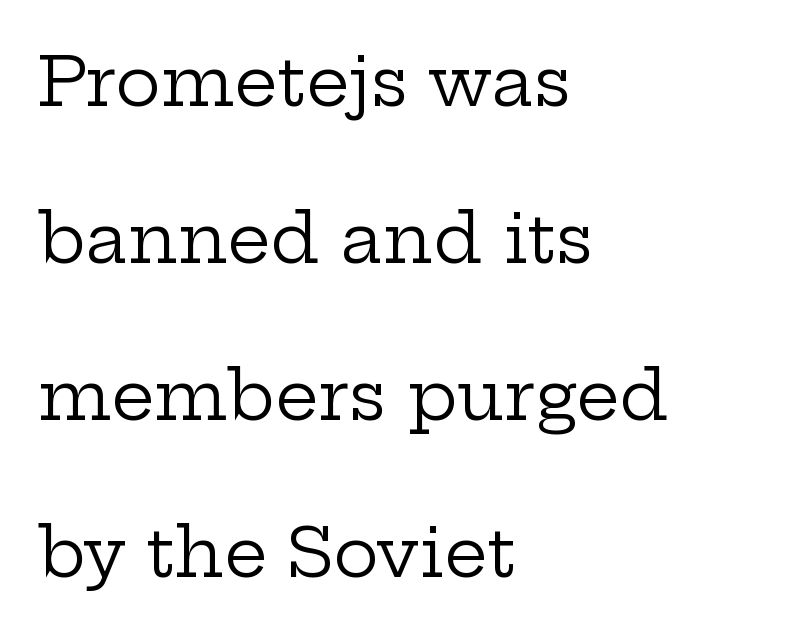
Q: Is the text bold? A: No.
Q: Is the text italic (slanted)? A: No, it is upright.
Q: Is the typeface a serif or a sans-serif typeface? A: Serif.
Q: Is the text underlined? A: No.
Q: How is the paragraph aligned? A: Left-aligned.
Q: Is the spacing between letters normal or unusually wide? A: Normal.
Q: Is the spacing between lines tight, normal or loose? A: Loose.
Q: Width (condensed, normal, or wide)? A: Wide.
Q: Stroke contrast? A: Low.
Q: x-height? A: Medium.
Q: Monospaced? A: No.
